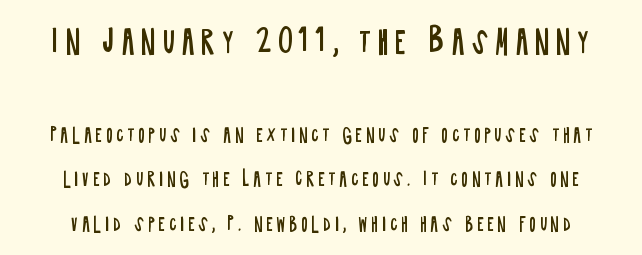
{"serif": "no", "italic": "no", "bold": "no", "weight": "regular", "width": "condensed", "stroke_contrast": "low", "x_height": "large", "monospaced": "no", "underline": "no", "line_spacing": "loose", "line_spacing_ratio": 2.48, "letter_spacing": "wide", "letter_spacing_em": 0.2, "larger_block": "first", "size_ratio": 1.72, "glyph_px": 31}
